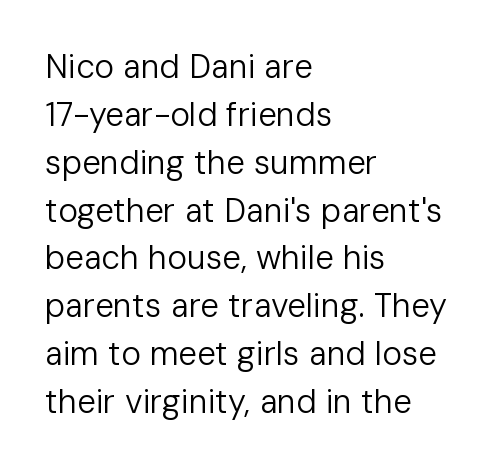
Casual observation: everything's shoved over to the left. Classification — sans serif. The typography opts for an upright posture over an oblique one. Here the designer chose a conventional face with non-uniform glyph widths. The rendering uses a moderate line-height, typical for paragraphs.
